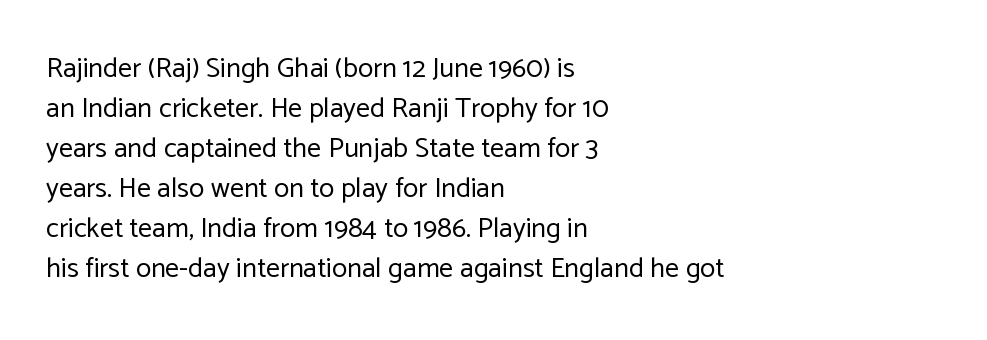
The image shows 28 px regular-weight sans-serif type, upright; set left-aligned, normal line spacing (1.43x), normal letter spacing, not underlined; low stroke contrast and a medium x-height.
